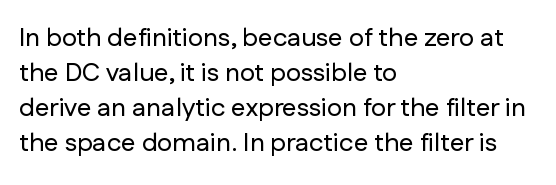
{"italic": "no", "underline": "no", "align": "left", "line_spacing": "normal", "line_spacing_ratio": 1.35, "letter_spacing": "normal", "letter_spacing_em": 0.0, "glyph_px": 26}
